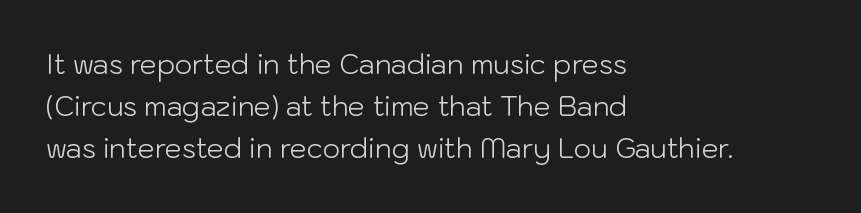
Q: Is the text bold? A: No.
Q: Is the text italic (slanted)? A: No, it is upright.
Q: Is the text underlined? A: No.
Q: How is the paragraph aligned? A: Left-aligned.
Q: Is the spacing between letters normal or unusually wide? A: Normal.
Q: Is the spacing between lines tight, normal or loose? A: Normal.
